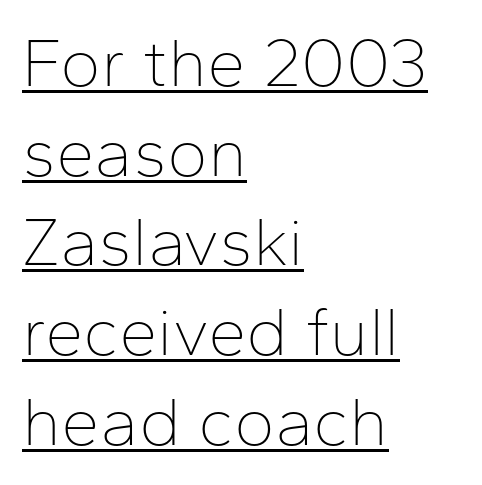
The image shows 69 px thin sans-serif type, upright; set left-aligned, normal line spacing (1.3x), normal letter spacing, underlined; low stroke contrast and a medium x-height.
